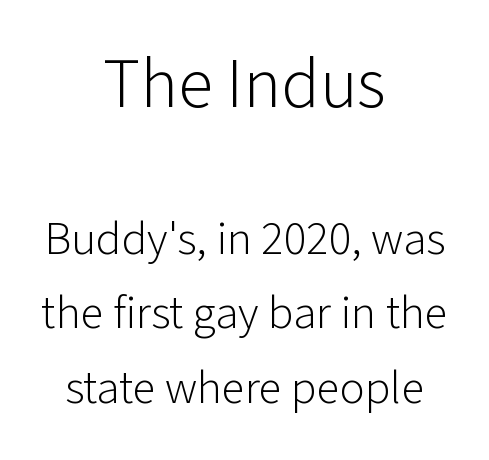
The paragraph shown floats in the horizontal middle. Regarding serifs, this sample does without them. Ordinary non-slanted type is in use. Each row of text sits above clean, open space. This is not heavy type; no bold has been used. Each word holds together tightly as a unit, with standard inter-letter gaps.
